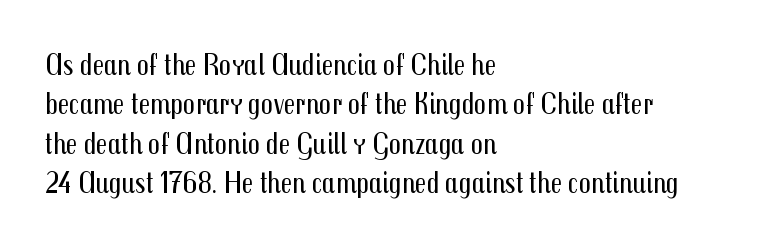
Q: Is the text bold? A: No.
Q: Is the text italic (slanted)? A: No, it is upright.
Q: Is the typeface a serif or a sans-serif typeface? A: Sans-serif.
Q: Is the text underlined? A: No.
Q: How is the paragraph aligned? A: Left-aligned.
Q: Is the spacing between letters normal or unusually wide? A: Normal.
Q: Is the spacing between lines tight, normal or loose? A: Normal.
Q: Width (condensed, normal, or wide)? A: Condensed.
Q: Stroke contrast? A: Medium.
Q: x-height? A: Medium.
Q: Monospaced? A: No.
